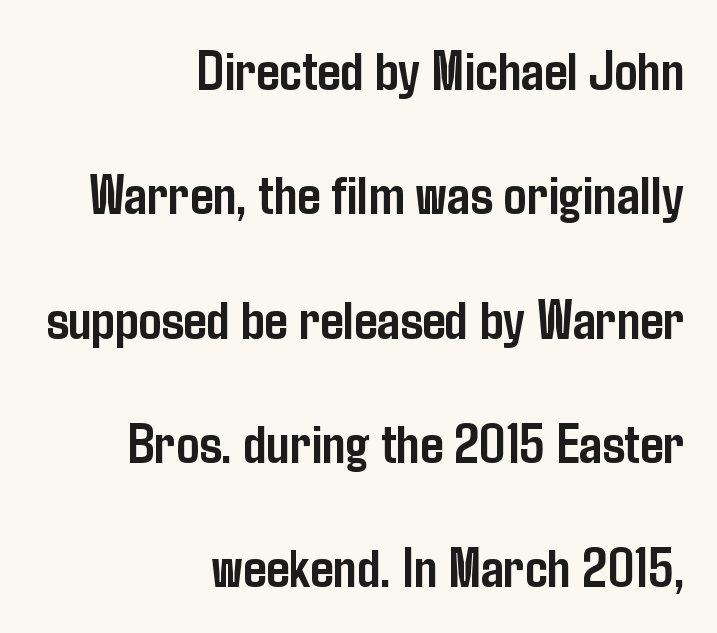
{"serif": "no", "italic": "no", "bold": "yes", "weight": "semibold", "width": "condensed", "stroke_contrast": "low", "x_height": "medium", "monospaced": "no", "underline": "no", "align": "right", "line_spacing": "loose", "line_spacing_ratio": 2.18, "letter_spacing": "normal", "letter_spacing_em": 0.0, "glyph_px": 57}
